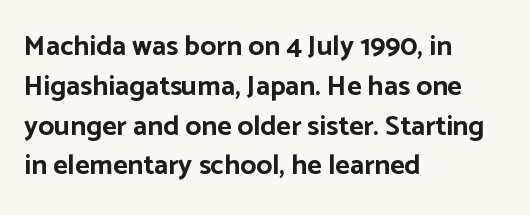
Q: Is the text bold? A: Yes.
Q: Is the text italic (slanted)? A: No, it is upright.
Q: Is the typeface a serif or a sans-serif typeface? A: Sans-serif.
Q: Is the text underlined? A: No.
Q: How is the paragraph aligned? A: Left-aligned.
Q: Is the spacing between letters normal or unusually wide? A: Normal.
Q: Is the spacing between lines tight, normal or loose? A: Normal.
Q: Width (condensed, normal, or wide)? A: Normal.
Q: Stroke contrast? A: Low.
Q: x-height? A: Medium.
Q: Monospaced? A: No.
